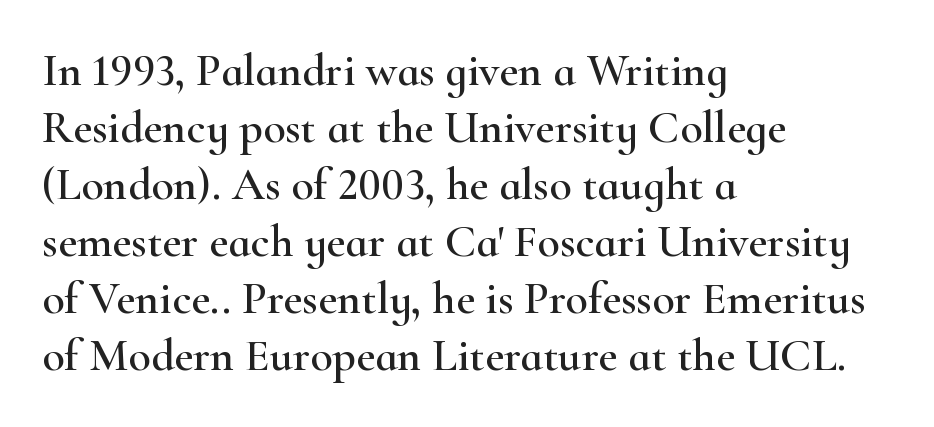
Q: Is the text italic (slanted)? A: No, it is upright.
Q: Is the typeface a serif or a sans-serif typeface? A: Serif.
Q: Is the text underlined? A: No.
Q: How is the paragraph aligned? A: Left-aligned.
Q: Is the spacing between letters normal or unusually wide? A: Normal.
Q: Width (condensed, normal, or wide)? A: Wide.
Q: Stroke contrast? A: High.
Q: x-height? A: Small.
Q: Monospaced? A: No.
